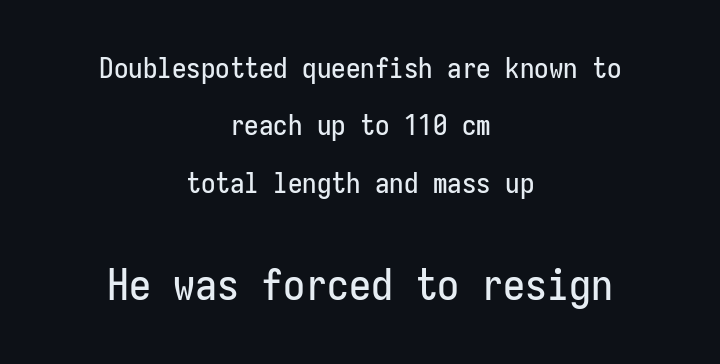
{"serif": "no", "italic": "no", "width": "condensed", "stroke_contrast": "low", "x_height": "medium", "monospaced": "yes", "underline": "no", "align": "center", "line_spacing": "loose", "line_spacing_ratio": 1.98, "letter_spacing": "normal", "letter_spacing_em": 0.0, "larger_block": "second", "size_ratio": 1.52, "glyph_px": 44}
